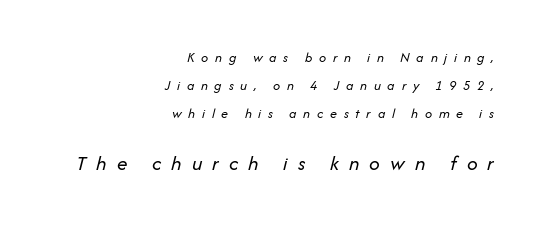
{"italic": "yes", "lean": "right", "slant_degrees": 14, "bold": "no", "underline": "no", "align": "right", "line_spacing": "loose", "line_spacing_ratio": 2.01, "letter_spacing": "wide", "letter_spacing_em": 0.48, "larger_block": "second", "size_ratio": 1.5, "glyph_px": 21}
